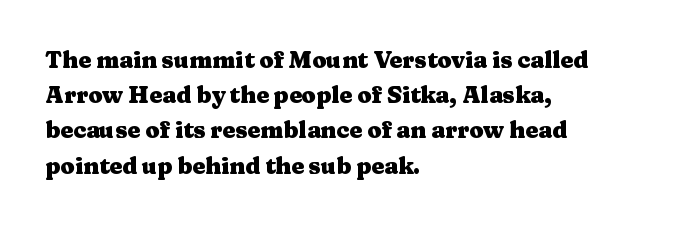
Q: Is the text bold? A: Yes.
Q: Is the text italic (slanted)? A: No, it is upright.
Q: Is the text underlined? A: No.
Q: How is the paragraph aligned? A: Left-aligned.
Q: Is the spacing between letters normal or unusually wide? A: Normal.
Q: Is the spacing between lines tight, normal or loose? A: Normal.
